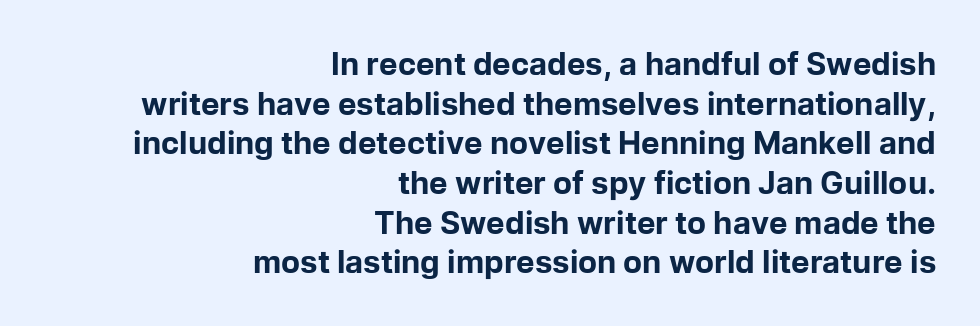
The image shows 31 px bold sans-serif type, upright; set right-aligned, normal line spacing (1.28x), normal letter spacing, not underlined; low stroke contrast and a medium x-height.
